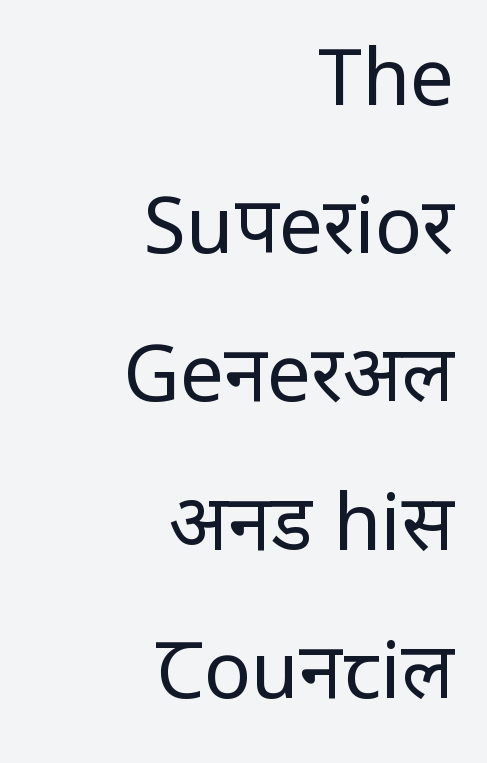
Q: Is the text bold? A: No.
Q: Is the text italic (slanted)? A: No, it is upright.
Q: Is the typeface a serif or a sans-serif typeface? A: Sans-serif.
Q: Is the text underlined? A: No.
Q: How is the paragraph aligned? A: Right-aligned.
Q: Is the spacing between letters normal or unusually wide? A: Normal.
Q: Is the spacing between lines tight, normal or loose? A: Loose.
Q: Width (condensed, normal, or wide)? A: Condensed.
Q: Stroke contrast? A: Low.
Q: x-height? A: Large.
Q: Monospaced? A: No.
